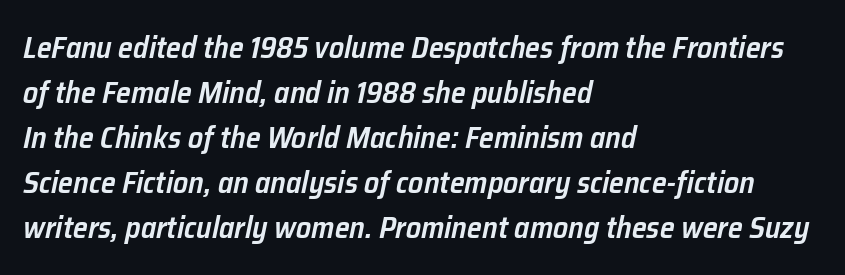
Is there much room between lines? A standard amount, neither cramped nor airy. I'd describe the lettering as semibold — firm but not a full bold. The face used here is proportionally spaced, like ordinary book or web type. All the whitespace from short lines collects on the right.
